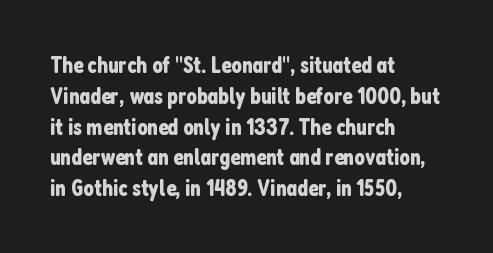
{"italic": "no", "underline": "no", "align": "left", "line_spacing": "normal", "line_spacing_ratio": 1.34, "letter_spacing": "normal", "letter_spacing_em": 0.0, "glyph_px": 23}
